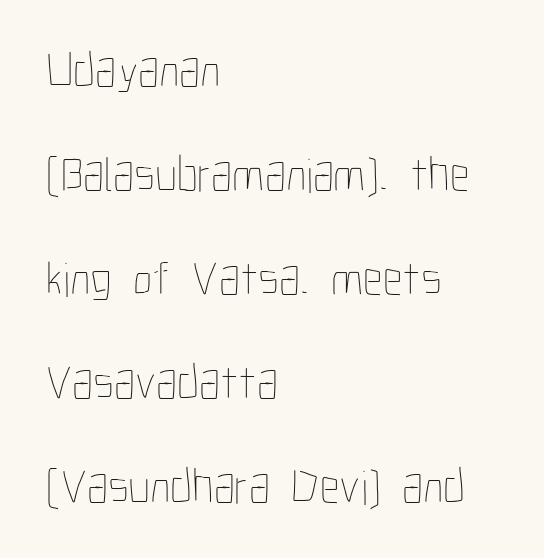
{"italic": "no", "bold": "no", "weight": "thin", "width": "condensed", "stroke_contrast": "low", "x_height": "medium", "monospaced": "no", "underline": "no", "align": "left", "line_spacing": "loose", "line_spacing_ratio": 2.12, "letter_spacing": "normal", "letter_spacing_em": 0.0, "glyph_px": 49}
